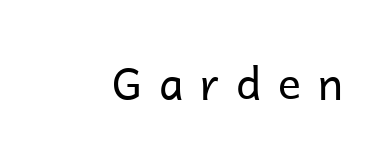
The image shows 43 px regular-weight sans-serif type, upright; set unusually wide letter spacing (+0.4 em), not underlined; low stroke contrast and a medium x-height.
